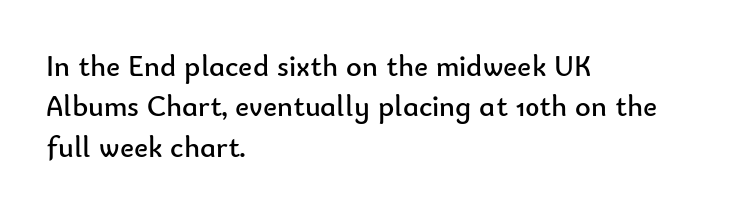
The font is comparable to plain body text, perhaps lighter. The glyphs in this specimen are sans serif. Does the copy run flush right? No — it runs flush left. Character widths vary here, with narrow letters taking less room than wide ones. Each row of text sits above clean, open space.
